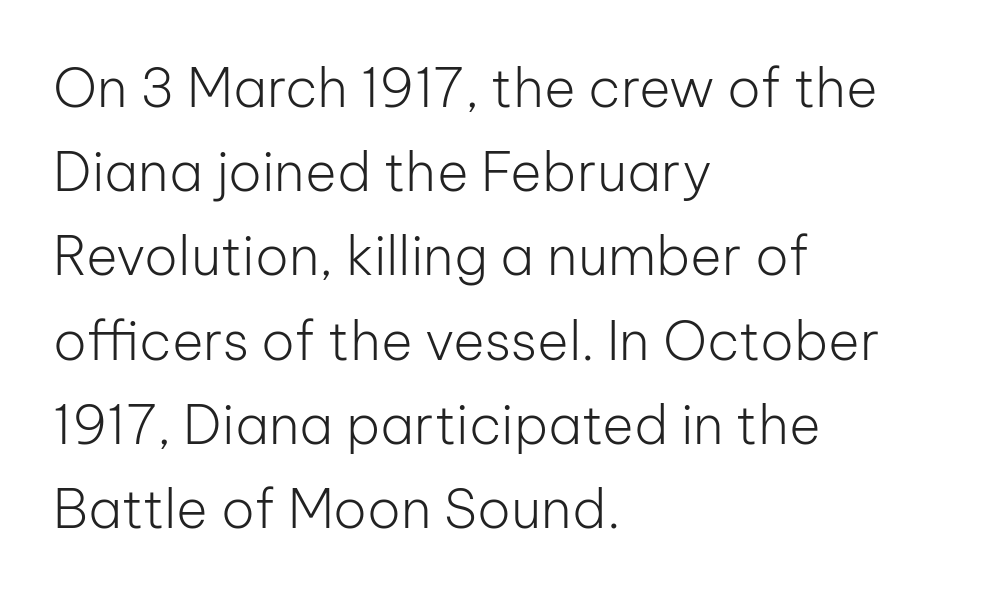
Compared with a typical body face, this is equally light or lighter still. Short and long lines alike share a common starting point at left. Each new line begins a customary step beneath the previous one. Unlike a traditional serif, this face leaves its strokes unadorned. Nobody drew a line under any word here. These lines were composed using upright roman letters.
